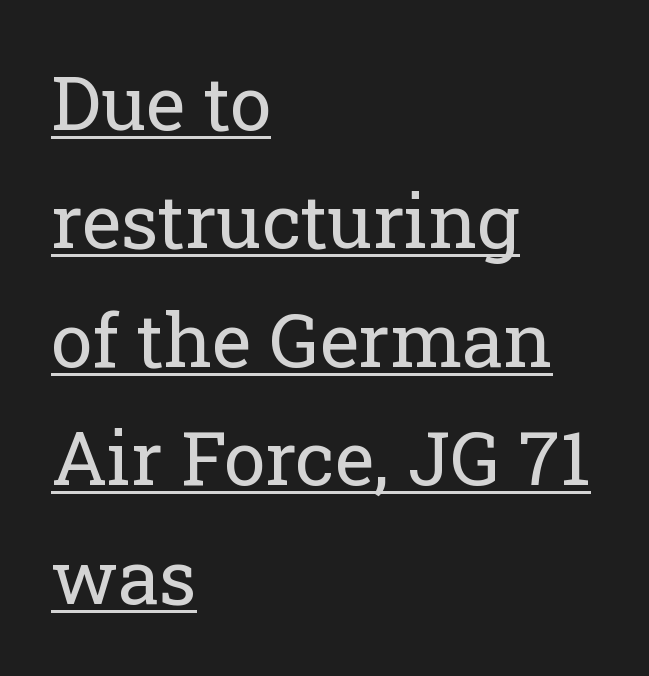
Posture: upright roman. How would I describe the line gaps? Plain and ordinary. The strokes are not fattened; the text isn't bold. Spacing between characters is what you'd get straight out of the box. Horizontally, the lines are justified to the leading edge only.
